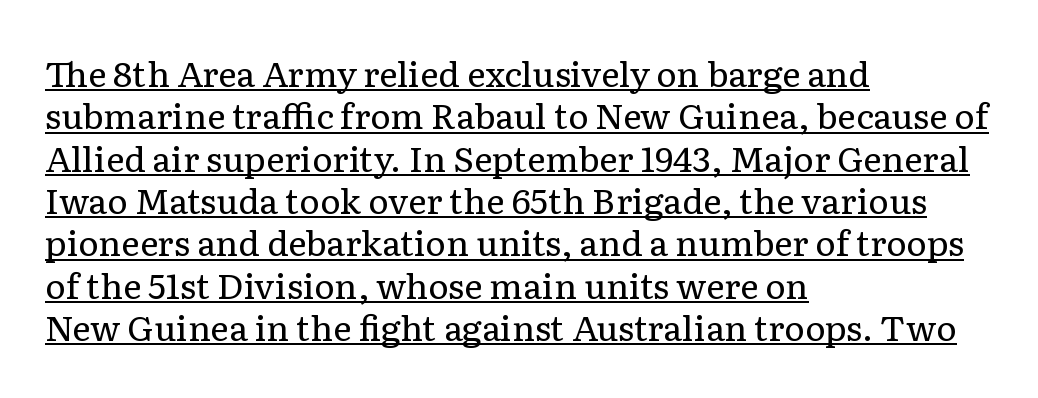
{"serif": "yes", "italic": "no", "bold": "no", "weight": "regular", "width": "normal", "stroke_contrast": "low", "x_height": "medium", "monospaced": "no", "underline": "yes", "align": "left", "line_spacing_ratio": 1.21, "letter_spacing": "normal", "letter_spacing_em": 0.0, "glyph_px": 35}
